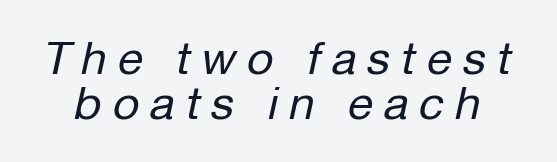
{"italic": "yes", "lean": "right", "slant_degrees": 12, "bold": "no", "weight": "regular", "width": "normal", "stroke_contrast": "low", "x_height": "medium", "monospaced": "no", "underline": "no", "line_spacing": "tight", "line_spacing_ratio": 0.98, "letter_spacing": "wide", "letter_spacing_em": 0.24, "glyph_px": 46}
